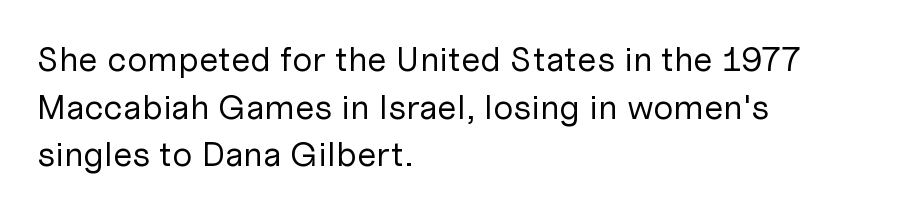
{"serif": "no", "italic": "no", "bold": "no", "weight": "regular", "width": "normal", "stroke_contrast": "low", "x_height": "medium", "monospaced": "no", "underline": "no", "align": "left", "line_spacing": "normal", "line_spacing_ratio": 1.36, "letter_spacing": "normal", "letter_spacing_em": 0.0, "glyph_px": 35}
